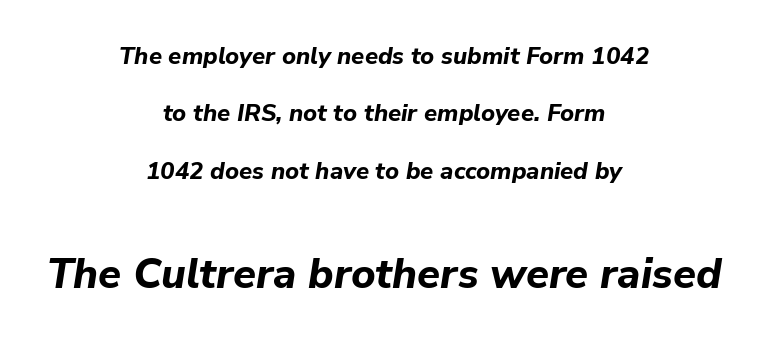
The image shows 42 px bold type, italic (leaning right); set centered, loose line spacing (2.39x), normal letter spacing, not underlined; the second (bottom) block is 1.75x larger; low stroke contrast and a medium x-height.
